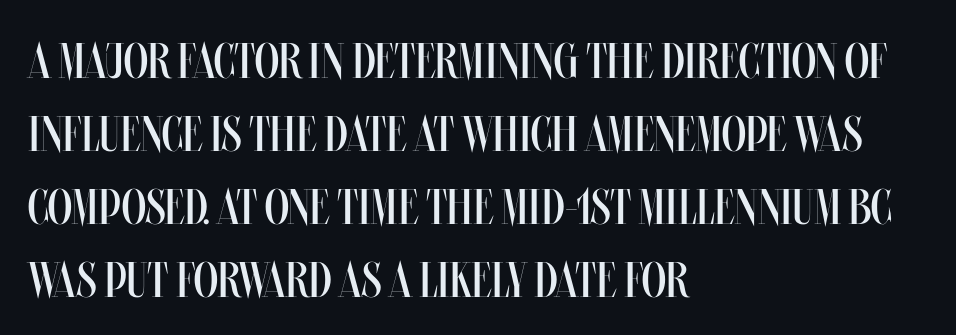
The image shows 50 px regular-weight, condensed type, upright; set left-aligned, normal line spacing (1.46x), normal letter spacing, not underlined; medium stroke contrast and a large x-height.
